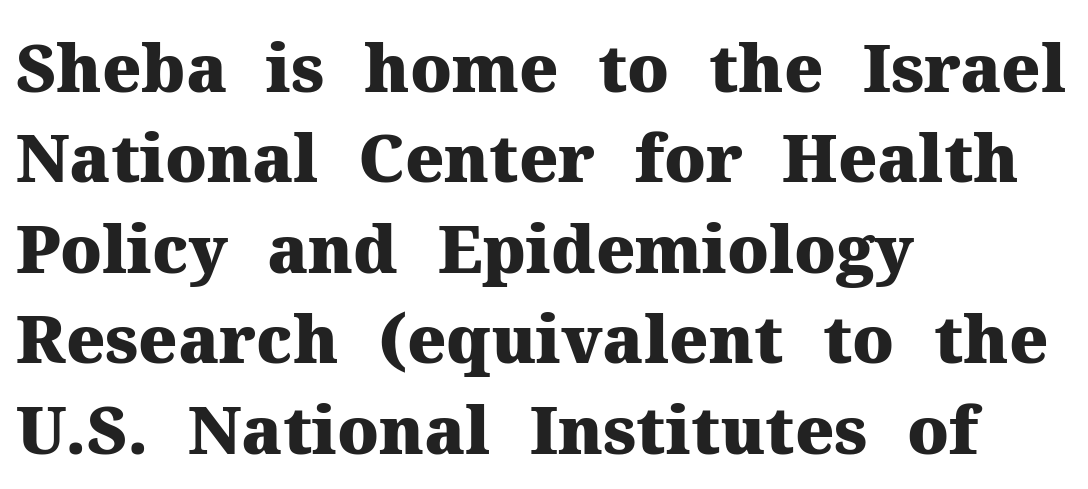
This sample has the flowing, uneven cadence of proportional lettering. Beneath every word, the page is bare. Are there feet on the stems? There are — it's a serif. Does the copy run flush right? No — it runs flush left. Does extra space separate the letters? No, they use regular spacing. In terms of leading, this rendering sits right in the middle.
